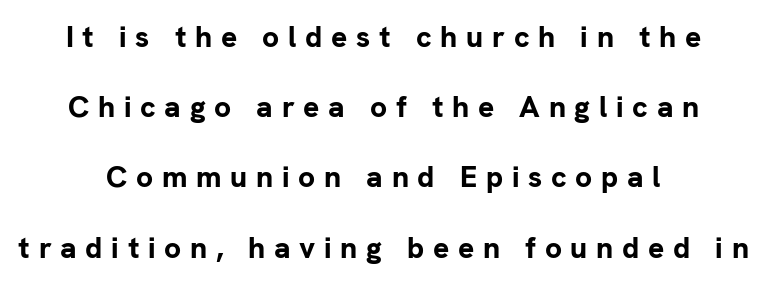
The image shows 30 px bold sans-serif type, upright; set centered, loose line spacing (2.34x), unusually wide letter spacing (+0.29 em), not underlined; low stroke contrast and a medium x-height.
